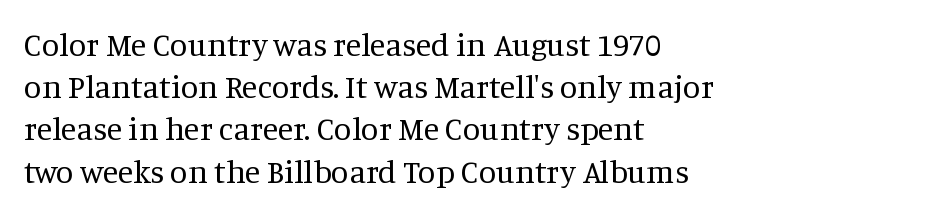
{"serif": "yes", "italic": "no", "bold": "no", "weight": "regular", "width": "normal", "stroke_contrast": "medium", "x_height": "large", "monospaced": "no", "underline": "no", "align": "left", "line_spacing": "normal", "line_spacing_ratio": 1.32, "letter_spacing": "normal", "letter_spacing_em": 0.0, "glyph_px": 32}
